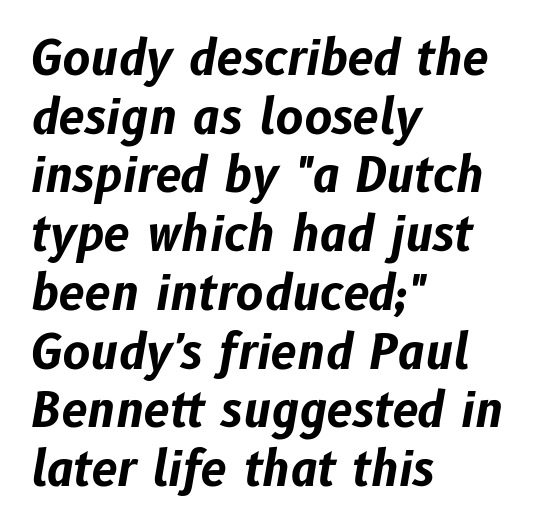
The image shows 47 px bold type, italic (leaning right); set left-aligned, normal line spacing (1.25x), normal letter spacing, not underlined; low stroke contrast and a medium x-height.
